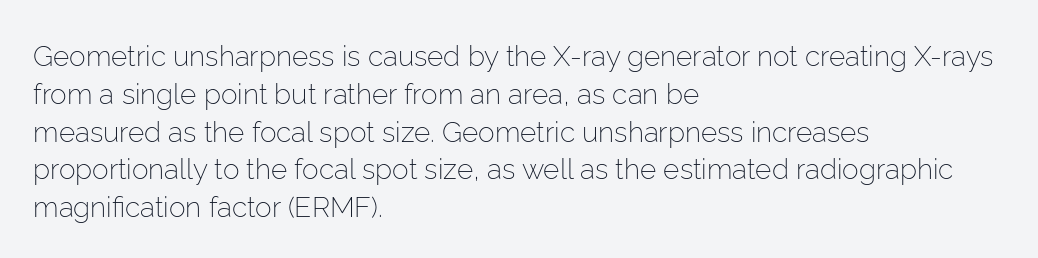
Q: Is the text bold? A: No.
Q: Is the text italic (slanted)? A: No, it is upright.
Q: Is the typeface a serif or a sans-serif typeface? A: Sans-serif.
Q: Is the text underlined? A: No.
Q: How is the paragraph aligned? A: Left-aligned.
Q: Is the spacing between letters normal or unusually wide? A: Normal.
Q: Is the spacing between lines tight, normal or loose? A: Normal.
Q: Width (condensed, normal, or wide)? A: Normal.
Q: Stroke contrast? A: Low.
Q: x-height? A: Medium.
Q: Monospaced? A: No.
